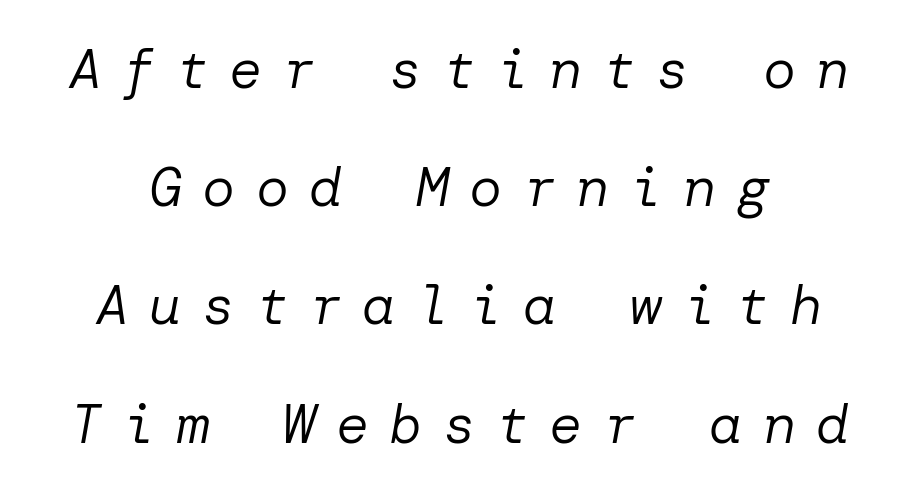
{"italic": "yes", "lean": "right", "slant_degrees": 10, "bold": "no", "weight": "regular", "width": "normal", "stroke_contrast": "low", "x_height": "medium", "underline": "no", "line_spacing": "loose", "line_spacing_ratio": 2.15, "letter_spacing": "wide", "letter_spacing_em": 0.37, "glyph_px": 55}
